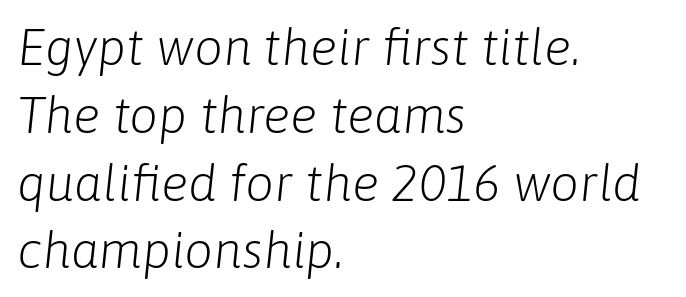
Q: Is the text bold? A: No.
Q: Is the text italic (slanted)? A: Yes, it leans right by about 6 degrees.
Q: Is the text underlined? A: No.
Q: How is the paragraph aligned? A: Left-aligned.
Q: Is the spacing between letters normal or unusually wide? A: Normal.
Q: Is the spacing between lines tight, normal or loose? A: Normal.
Q: Width (condensed, normal, or wide)? A: Normal.
Q: Stroke contrast? A: Low.
Q: x-height? A: Medium.
Q: Monospaced? A: No.
